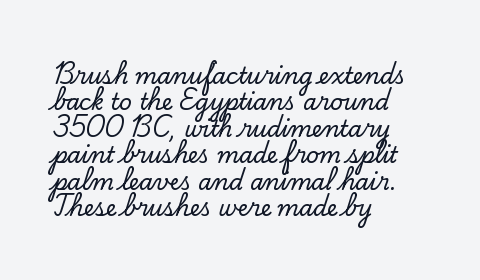
This rendering features lettering with no underline. Horizontal alignment here is leftward, the default for most running prose. These lines keep a tight, regular rhythm from letter to letter.
